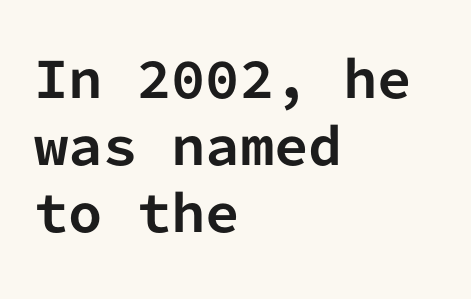
Italic: no, the glyphs are upright roman. Alignment: flush left. This sample has the even, mechanical cadence of fixed-width lettering. The rendering shows plain stroke endings on the letterforms — a sans-serif design. This rendering leaves character spacing at its baseline value. Students, observe: this is what conventionally led text looks like.
